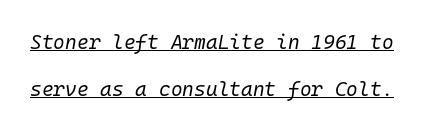
The image shows 20 px text type, italic (leaning right); set loose line spacing (2.37x), normal letter spacing, underlined.
